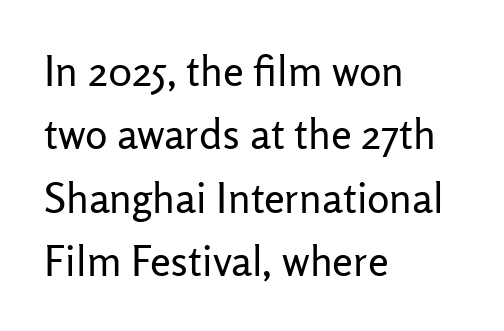
Q: Is the text bold? A: No.
Q: Is the text italic (slanted)? A: No, it is upright.
Q: Is the typeface a serif or a sans-serif typeface? A: Sans-serif.
Q: Is the text underlined? A: No.
Q: How is the paragraph aligned? A: Left-aligned.
Q: Is the spacing between letters normal or unusually wide? A: Normal.
Q: Is the spacing between lines tight, normal or loose? A: Normal.
Q: Width (condensed, normal, or wide)? A: Normal.
Q: Stroke contrast? A: Low.
Q: x-height? A: Medium.
Q: Monospaced? A: No.
